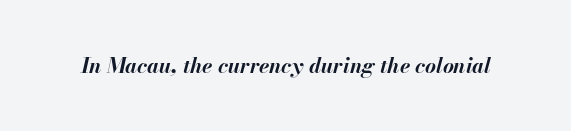
Looking at the ascenders, they clearly lean. The zone under the glyphs is completely vacant. There is no visible air inserted between adjacent glyphs. Pretty heavy lettering here — definitely bold.
